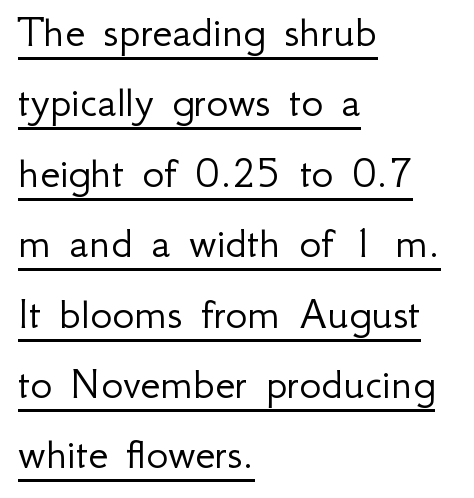
The image shows 46 px light sans-serif type, upright; set left-aligned, normal line spacing (1.53x), normal letter spacing, underlined; low stroke contrast and a small x-height.
